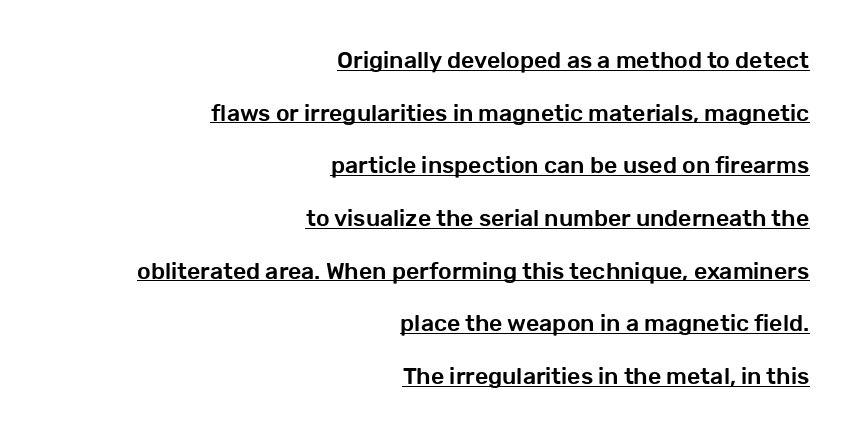
Q: Is the text italic (slanted)? A: No, it is upright.
Q: Is the text underlined? A: Yes.
Q: How is the paragraph aligned? A: Right-aligned.
Q: Is the spacing between letters normal or unusually wide? A: Normal.
Q: Is the spacing between lines tight, normal or loose? A: Loose.
